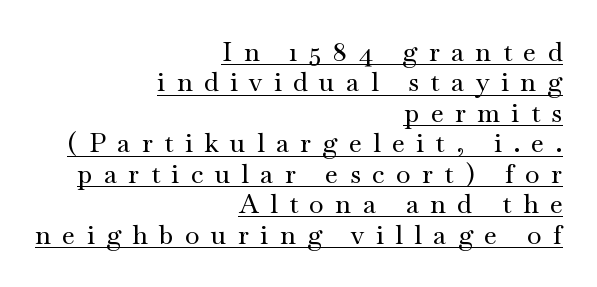
The image shows 26 px text type, upright; set right-aligned, line spacing 1.17x, unusually wide letter spacing (+0.45 em), underlined.
